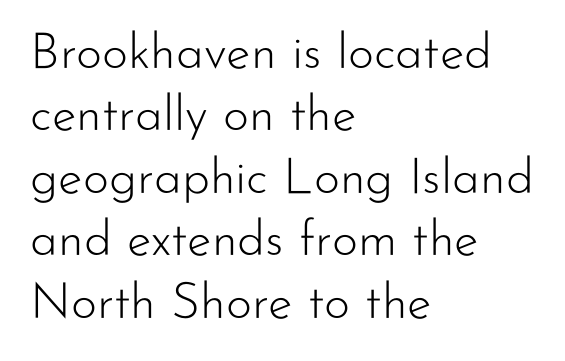
Q: Is the text bold? A: No.
Q: Is the text italic (slanted)? A: No, it is upright.
Q: Is the typeface a serif or a sans-serif typeface? A: Sans-serif.
Q: Is the text underlined? A: No.
Q: How is the paragraph aligned? A: Left-aligned.
Q: Is the spacing between letters normal or unusually wide? A: Normal.
Q: Is the spacing between lines tight, normal or loose? A: Normal.
Q: Width (condensed, normal, or wide)? A: Normal.
Q: Stroke contrast? A: Low.
Q: x-height? A: Small.
Q: Monospaced? A: No.
